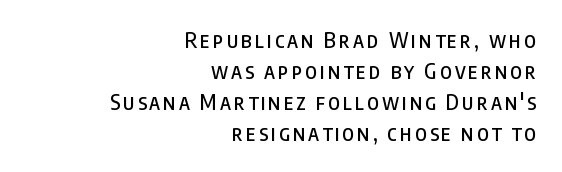
Short and long lines alike share a common ending point at right. The typography opts for an upright posture over an oblique one. Each new line begins a customary step beneath the previous one. Clear beneath every line of the passage.
